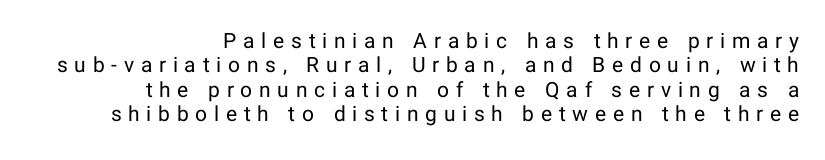
The image shows 21 px text type, upright; set right-aligned, line spacing 1.16x, unusually wide letter spacing (+0.32 em), not underlined.
